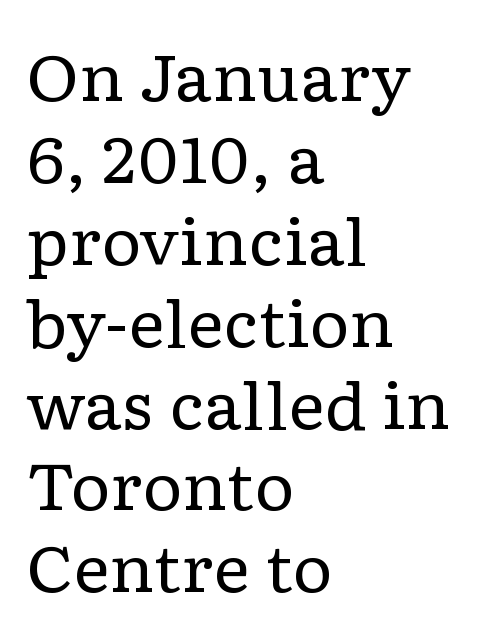
{"serif": "yes", "italic": "no", "bold": "no", "weight": "regular", "width": "wide", "stroke_contrast": "low", "x_height": "medium", "monospaced": "no", "underline": "no", "align": "left", "line_spacing": "normal", "line_spacing_ratio": 1.3, "letter_spacing": "normal", "letter_spacing_em": 0.0, "glyph_px": 63}
